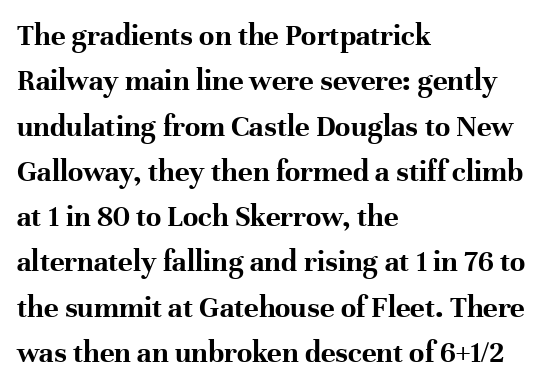
The image shows 31 px bold serif type, upright; set left-aligned, normal line spacing (1.46x), normal letter spacing, not underlined; high stroke contrast and a medium x-height.
